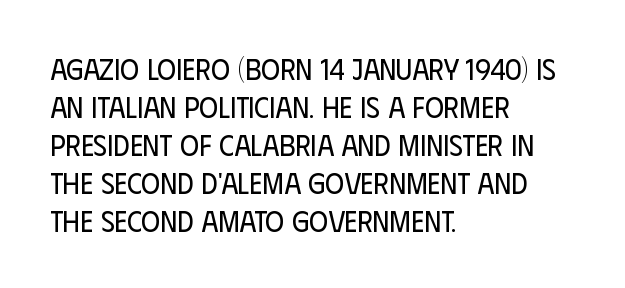
The lines in this sample share a left origin and differ only in where they stop. A typesetter would call this proportional, since set widths differ per character. Nothing heavy about these letters — not bold at all. The rows are spaced the way most documents space them. This rendering employs a face without finishing strokes, i.e., a sans-serif. The letters sit at their default tracking, neither squeezed nor spread.
